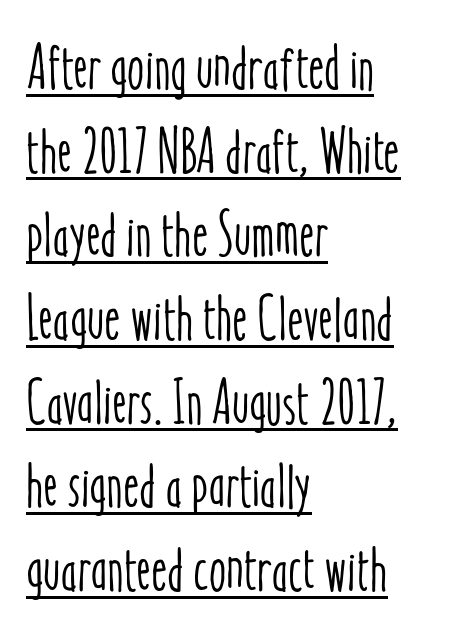
Line starts are locked; line ends wander. Note the varied advance widths — an 'i' is clearly narrower than an 'm'. Notice how a bar underscores the lettering throughout. Here the glyphs are tracked normally, forming tight word shapes. You can tell it's not italic because the verticals are truly vertical. Vertical spacing — default.
